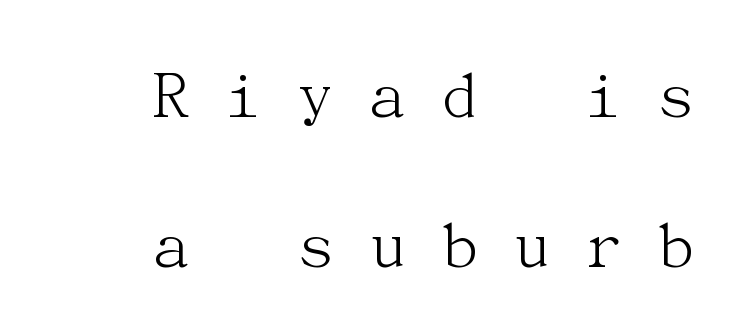
Q: Is the text bold? A: No.
Q: Is the text italic (slanted)? A: No, it is upright.
Q: Is the typeface a serif or a sans-serif typeface? A: Serif.
Q: Is the text underlined? A: No.
Q: How is the paragraph aligned? A: Right-aligned.
Q: Is the spacing between letters normal or unusually wide? A: Unusually wide.
Q: Is the spacing between lines tight, normal or loose? A: Loose.
Q: Width (condensed, normal, or wide)? A: Normal.
Q: Stroke contrast? A: Medium.
Q: x-height? A: Medium.
